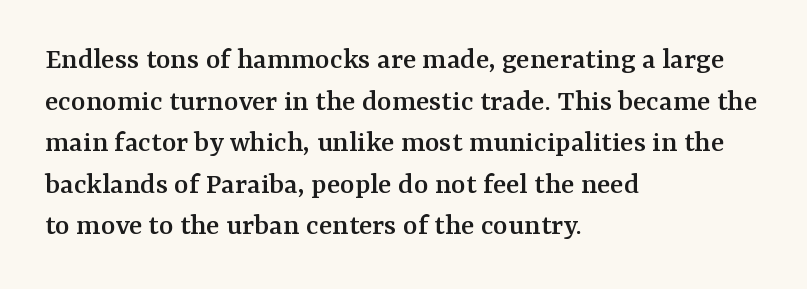
{"serif": "yes", "italic": "no", "width": "normal", "stroke_contrast": "medium", "x_height": "medium", "monospaced": "no", "underline": "no", "align": "left", "line_spacing": "normal", "line_spacing_ratio": 1.34, "letter_spacing": "normal", "letter_spacing_em": 0.0, "glyph_px": 31}
